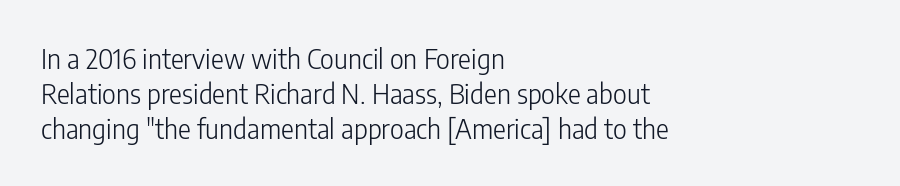
{"italic": "no", "bold": "no", "underline": "no", "align": "left", "line_spacing": "normal", "line_spacing_ratio": 1.29, "letter_spacing": "normal", "letter_spacing_em": 0.0, "glyph_px": 27}
